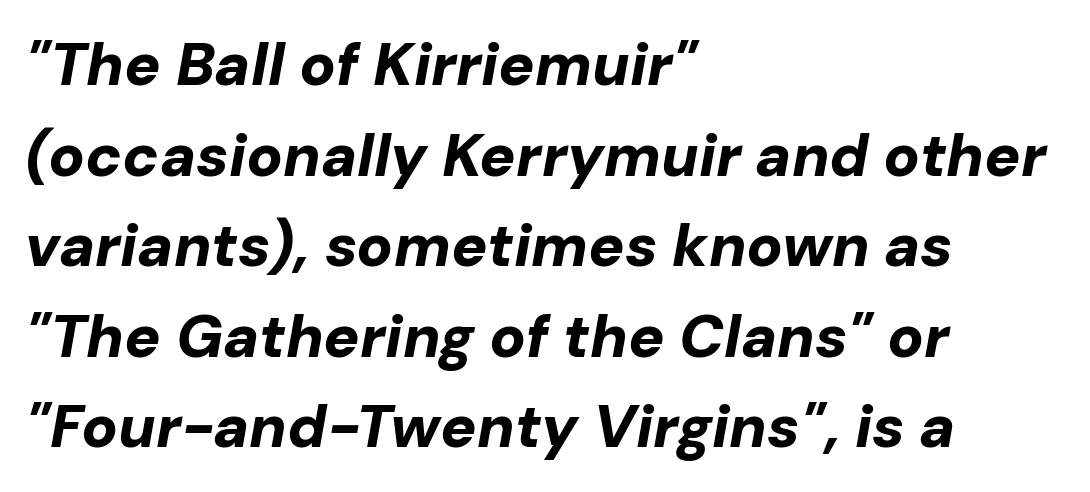
{"italic": "yes", "lean": "right", "slant_degrees": 10, "bold": "yes", "weight": "bold", "width": "normal", "stroke_contrast": "low", "x_height": "medium", "monospaced": "no", "underline": "no", "align": "left", "line_spacing": "normal", "line_spacing_ratio": 1.51, "letter_spacing": "normal", "letter_spacing_em": 0.0, "glyph_px": 60}
